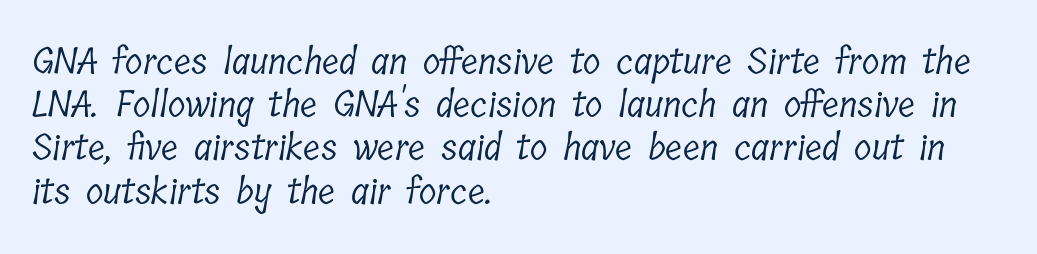
Q: Is the text bold? A: No.
Q: Is the typeface a serif or a sans-serif typeface? A: Serif.
Q: Is the text underlined? A: No.
Q: How is the paragraph aligned? A: Left-aligned.
Q: Is the spacing between letters normal or unusually wide? A: Normal.
Q: Width (condensed, normal, or wide)? A: Condensed.
Q: Stroke contrast? A: Low.
Q: x-height? A: Medium.
Q: Monospaced? A: No.
